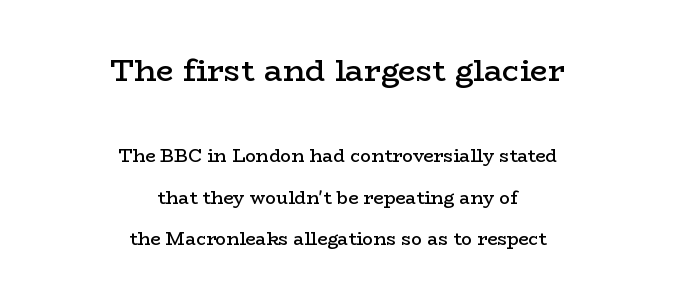
Q: Is the text bold? A: Semi-bold.
Q: Is the text italic (slanted)? A: No, it is upright.
Q: Is the typeface a serif or a sans-serif typeface? A: Serif.
Q: Is the text underlined? A: No.
Q: How is the paragraph aligned? A: Centered.
Q: Is the spacing between letters normal or unusually wide? A: Normal.
Q: Is the spacing between lines tight, normal or loose? A: Loose.
Q: Which block of text is set in a larger size, the first (top) or the second (bottom)? A: The first (top) one.
Q: Width (condensed, normal, or wide)? A: Wide.
Q: Stroke contrast? A: Low.
Q: x-height? A: Medium.
Q: Monospaced? A: No.
